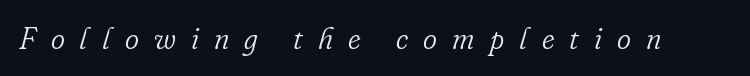
The image shows 30 px light serif type, italic (leaning right); set unusually wide letter spacing (+0.5 em), not underlined; low stroke contrast and a small x-height.
